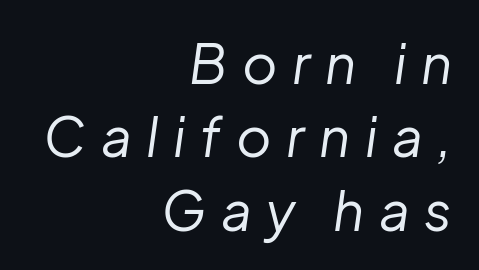
Q: Is the text bold? A: No.
Q: Is the text italic (slanted)? A: Yes, it leans right by about 8 degrees.
Q: Is the text underlined? A: No.
Q: How is the paragraph aligned? A: Right-aligned.
Q: Is the spacing between letters normal or unusually wide? A: Unusually wide.
Q: Is the spacing between lines tight, normal or loose? A: Normal.
Q: Width (condensed, normal, or wide)? A: Normal.
Q: Stroke contrast? A: Low.
Q: x-height? A: Medium.
Q: Monospaced? A: No.
